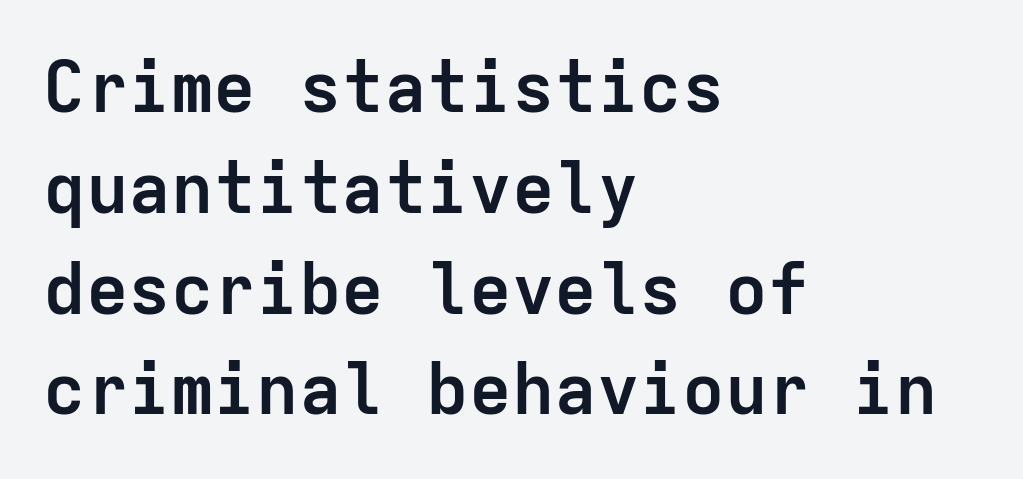
{"serif": "no", "italic": "no", "bold": "yes", "weight": "semibold", "width": "normal", "stroke_contrast": "low", "x_height": "medium", "monospaced": "yes", "underline": "no", "align": "left", "line_spacing": "normal", "line_spacing_ratio": 1.42, "letter_spacing": "normal", "letter_spacing_em": 0.0, "glyph_px": 71}
